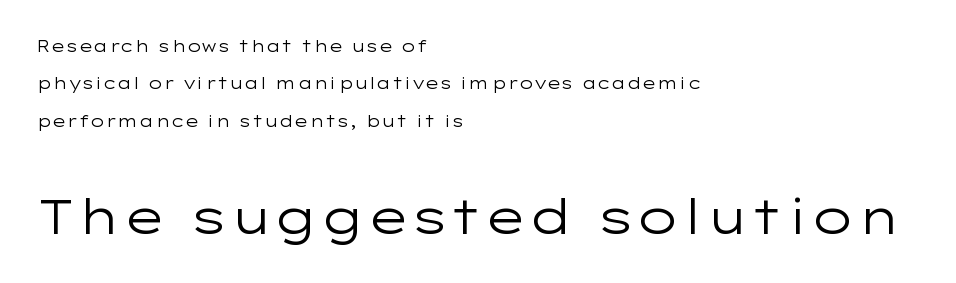
The vertical gap from one line to the next is large. Type without underlining. The paragraph has a hard left edge and a soft right edge. Each word holds together tightly as a unit, with standard inter-letter gaps.
